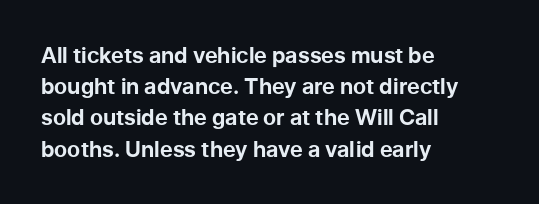
Q: Is the text bold? A: Yes.
Q: Is the text italic (slanted)? A: No, it is upright.
Q: Is the text underlined? A: No.
Q: How is the paragraph aligned? A: Left-aligned.
Q: Is the spacing between letters normal or unusually wide? A: Normal.
Q: Is the spacing between lines tight, normal or loose? A: Normal.
